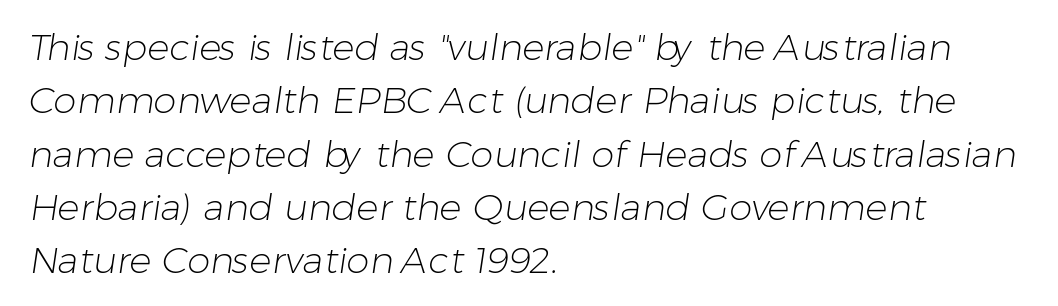
The image shows 37 px light sans-serif type; set left-aligned, normal line spacing (1.44x), normal letter spacing, not underlined; low stroke contrast and a medium x-height.
